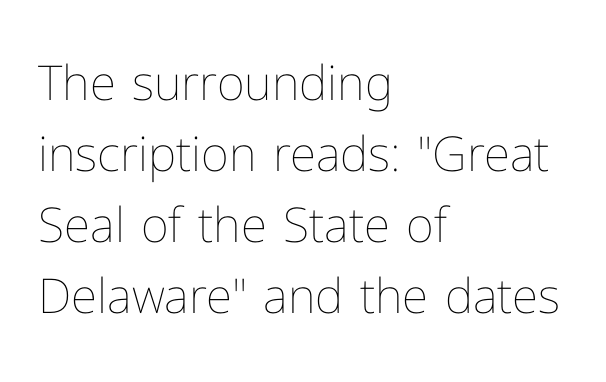
Q: Is the text bold? A: No.
Q: Is the text italic (slanted)? A: No, it is upright.
Q: Is the text underlined? A: No.
Q: How is the paragraph aligned? A: Left-aligned.
Q: Is the spacing between letters normal or unusually wide? A: Normal.
Q: Is the spacing between lines tight, normal or loose? A: Normal.
Q: Width (condensed, normal, or wide)? A: Normal.
Q: Stroke contrast? A: Low.
Q: x-height? A: Medium.
Q: Monospaced? A: No.
